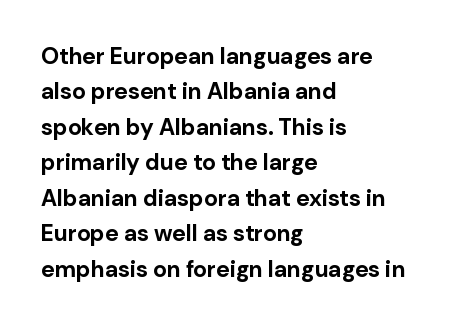
Q: Is the text bold? A: Yes.
Q: Is the text italic (slanted)? A: No, it is upright.
Q: Is the text underlined? A: No.
Q: How is the paragraph aligned? A: Left-aligned.
Q: Is the spacing between letters normal or unusually wide? A: Normal.
Q: Is the spacing between lines tight, normal or loose? A: Normal.
